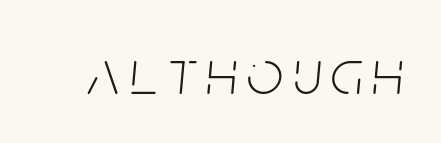
{"italic": "yes", "lean": "right", "slant_degrees": 5, "bold": "no", "weight": "light", "width": "condensed", "stroke_contrast": "low", "x_height": "large", "monospaced": "no", "underline": "no", "glyph_px": 64}
